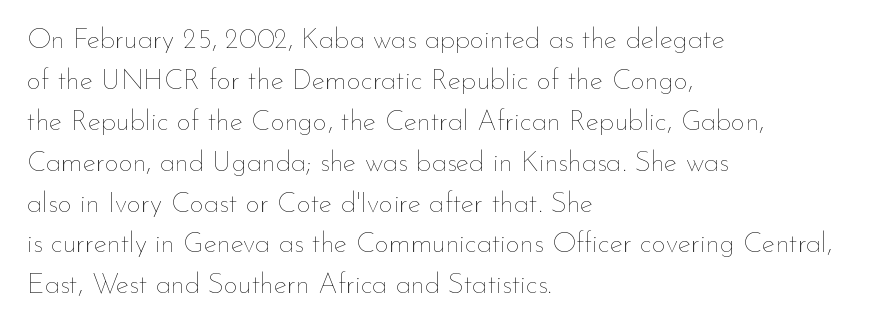
Quick note: interline space is typical. Is this a fixed-width face? No — the glyphs have proportional, varying widths. Is the letter spacing exaggerated? No — it looks like the ordinary default. Anything drawn beneath the words? Only blank space. Ascenders rise straight up at ninety degrees.
